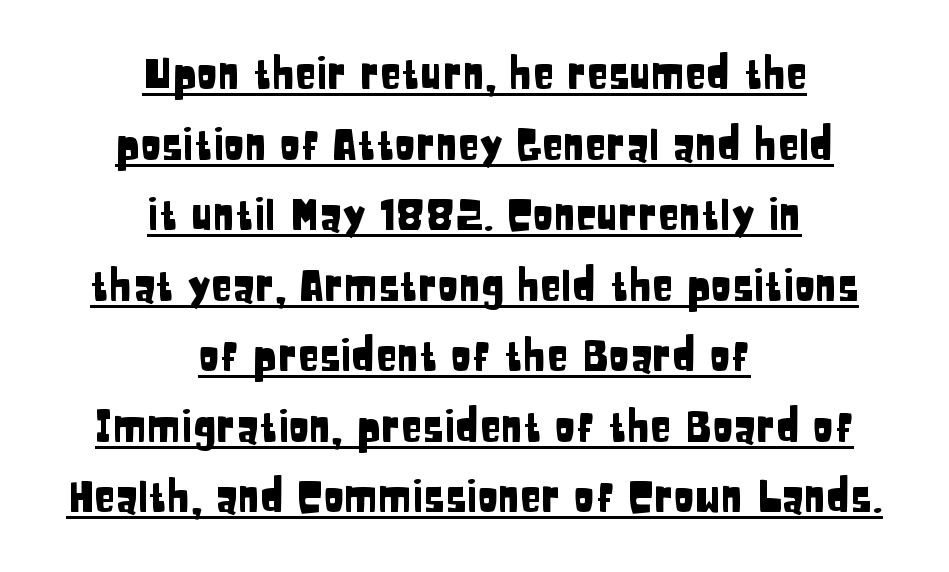
{"serif": "no", "italic": "no", "width": "condensed", "stroke_contrast": "low", "x_height": "large", "monospaced": "no", "underline": "yes", "align": "center", "line_spacing": "normal", "line_spacing_ratio": 1.64, "letter_spacing": "normal", "letter_spacing_em": 0.0, "glyph_px": 43}
